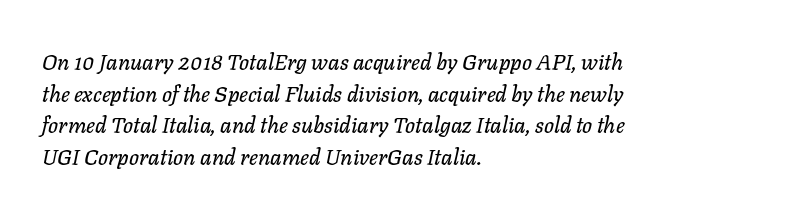
{"italic": "yes", "lean": "right", "slant_degrees": 11, "underline": "no", "align": "left", "line_spacing": "normal", "line_spacing_ratio": 1.44, "letter_spacing": "normal", "letter_spacing_em": 0.0, "glyph_px": 22}
